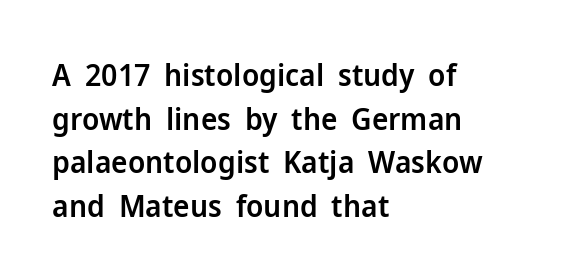
Q: Is the text bold? A: Semi-bold.
Q: Is the text italic (slanted)? A: No, it is upright.
Q: Is the typeface a serif or a sans-serif typeface? A: Sans-serif.
Q: Is the text underlined? A: No.
Q: How is the paragraph aligned? A: Left-aligned.
Q: Is the spacing between letters normal or unusually wide? A: Normal.
Q: Is the spacing between lines tight, normal or loose? A: Normal.
Q: Width (condensed, normal, or wide)? A: Normal.
Q: Stroke contrast? A: Low.
Q: x-height? A: Medium.
Q: Monospaced? A: No.
